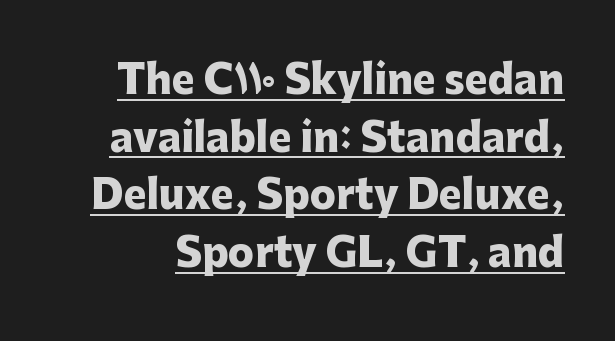
The letters advance in unequal steps, a hallmark of proportional type. Nothing unusual about the tracking: characters are spaced as the font intends. The axis of the letterforms is exactly vertical. Is there much room between lines? A standard amount, neither cramped nor airy. Are there feet on the stems? There aren't — it's a sans. Students, observe the line beneath the letters — that is underlining.
